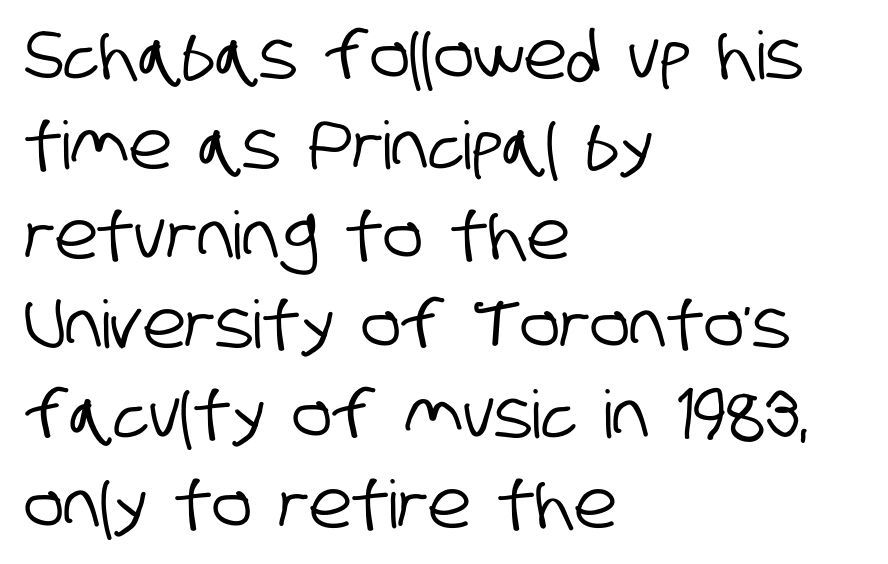
{"serif": "no", "width": "condensed", "stroke_contrast": "low", "x_height": "large", "monospaced": "no", "underline": "no", "align": "left", "line_spacing": "normal", "line_spacing_ratio": 1.36, "letter_spacing": "normal", "letter_spacing_em": 0.0, "glyph_px": 66}
